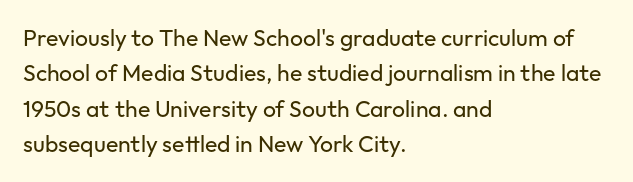
Q: Is the text bold? A: No.
Q: Is the text italic (slanted)? A: No, it is upright.
Q: Is the text underlined? A: No.
Q: How is the paragraph aligned? A: Left-aligned.
Q: Is the spacing between letters normal or unusually wide? A: Normal.
Q: Is the spacing between lines tight, normal or loose? A: Normal.
